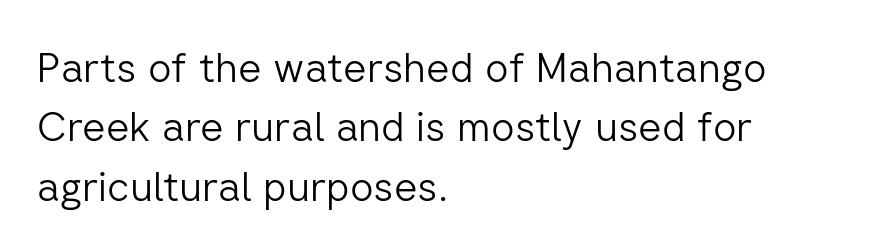
The image shows 41 px light sans-serif type, upright; set left-aligned, normal line spacing (1.45x), normal letter spacing, not underlined; low stroke contrast and a medium x-height.
